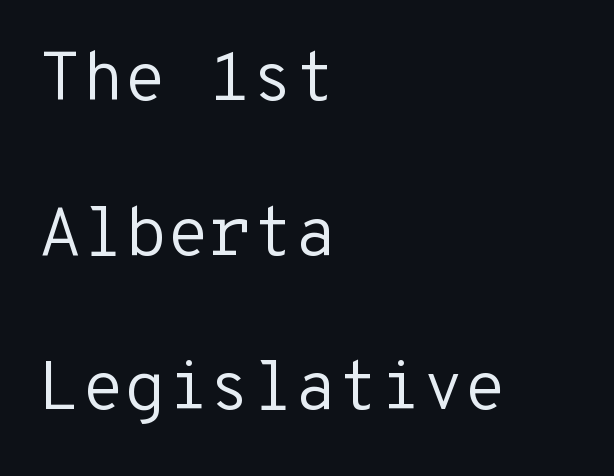
Q: Is the text bold? A: No.
Q: Is the text italic (slanted)? A: No, it is upright.
Q: Is the typeface a serif or a sans-serif typeface? A: Sans-serif.
Q: Is the text underlined? A: No.
Q: How is the paragraph aligned? A: Left-aligned.
Q: Is the spacing between letters normal or unusually wide? A: Normal.
Q: Is the spacing between lines tight, normal or loose? A: Loose.
Q: Width (condensed, normal, or wide)? A: Normal.
Q: Stroke contrast? A: Low.
Q: x-height? A: Medium.
Q: Monospaced? A: Yes.
